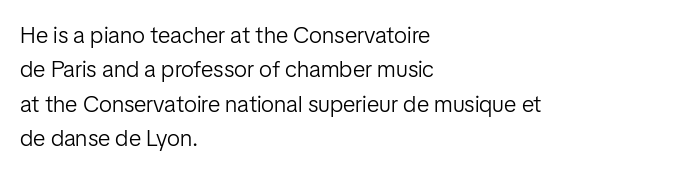
The image shows 23 px text type, upright; set left-aligned, normal line spacing (1.49x), normal letter spacing, not underlined.
